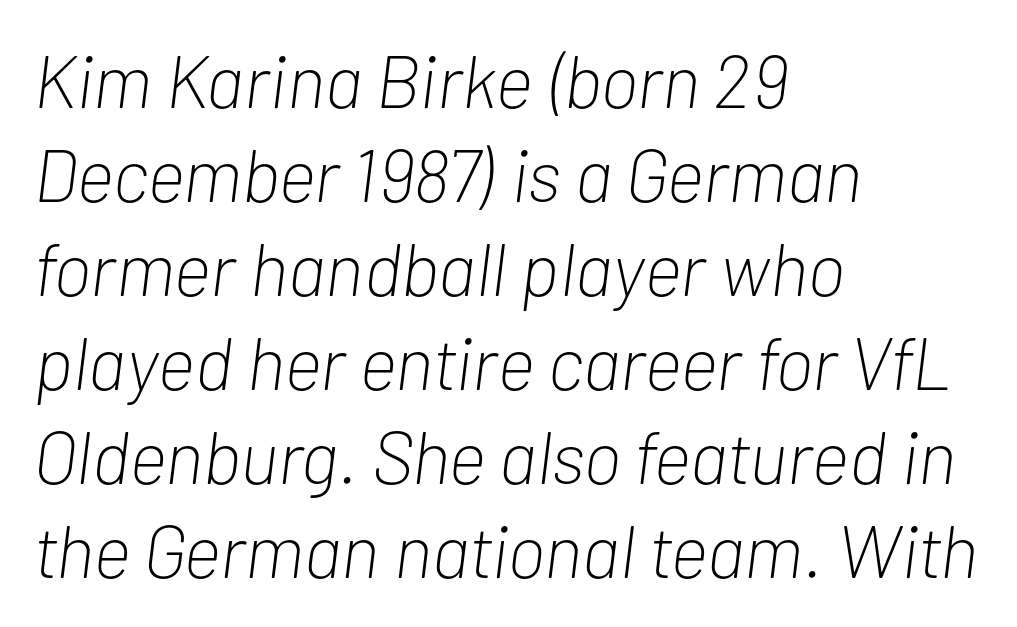
{"italic": "yes", "lean": "right", "slant_degrees": 7, "bold": "no", "weight": "light", "width": "condensed", "stroke_contrast": "low", "x_height": "medium", "monospaced": "no", "underline": "no", "align": "left", "line_spacing": "normal", "line_spacing_ratio": 1.27, "letter_spacing": "normal", "letter_spacing_em": 0.0, "glyph_px": 74}
